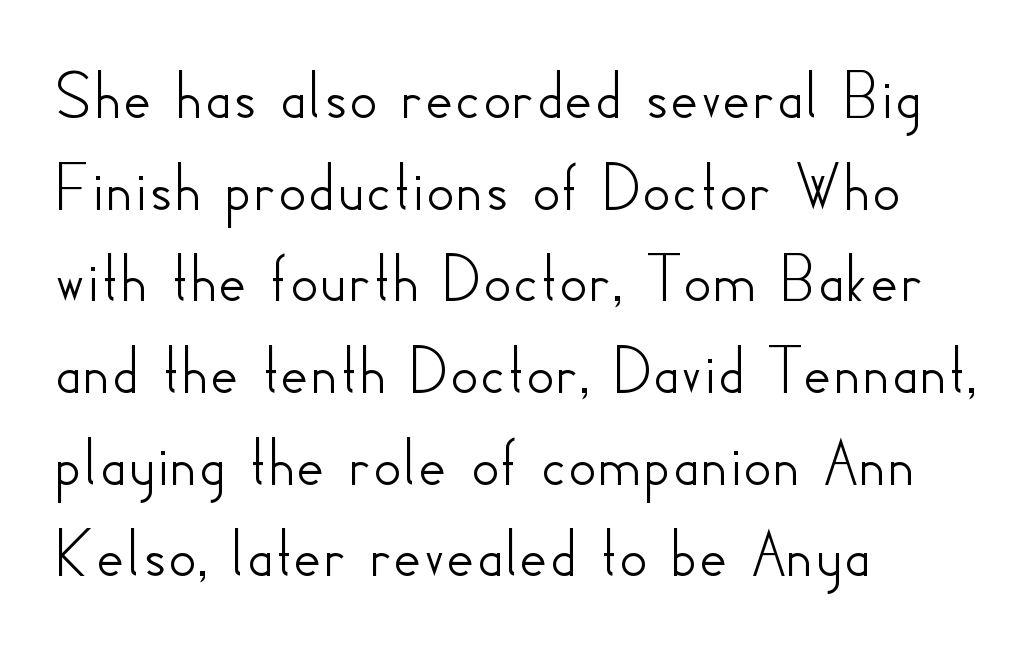
The image shows 70 px sans-serif type, upright; set left-aligned, normal line spacing (1.31x), normal letter spacing, not underlined; low stroke contrast and a small x-height.
